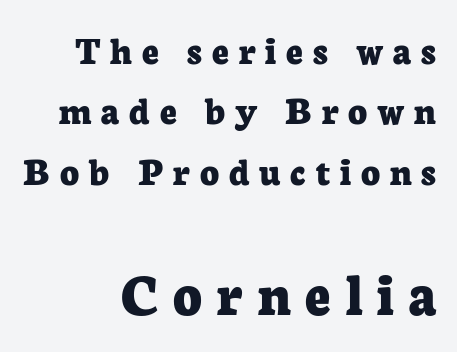
The image shows 62 px bold serif type, upright; set right-aligned, normal line spacing (1.47x), unusually wide letter spacing (+0.24 em), not underlined; the second (bottom) block is 1.51x larger; low stroke contrast and a medium x-height.
